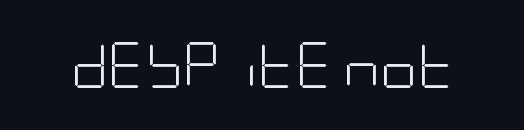
The image shows 46 px light, condensed sans-serif type, upright; set normal letter spacing, not underlined; low stroke contrast and a large x-height.
